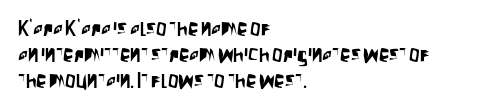
The image shows 21 px text type, upright; set left-aligned, normal line spacing (1.25x), normal letter spacing, not underlined.
